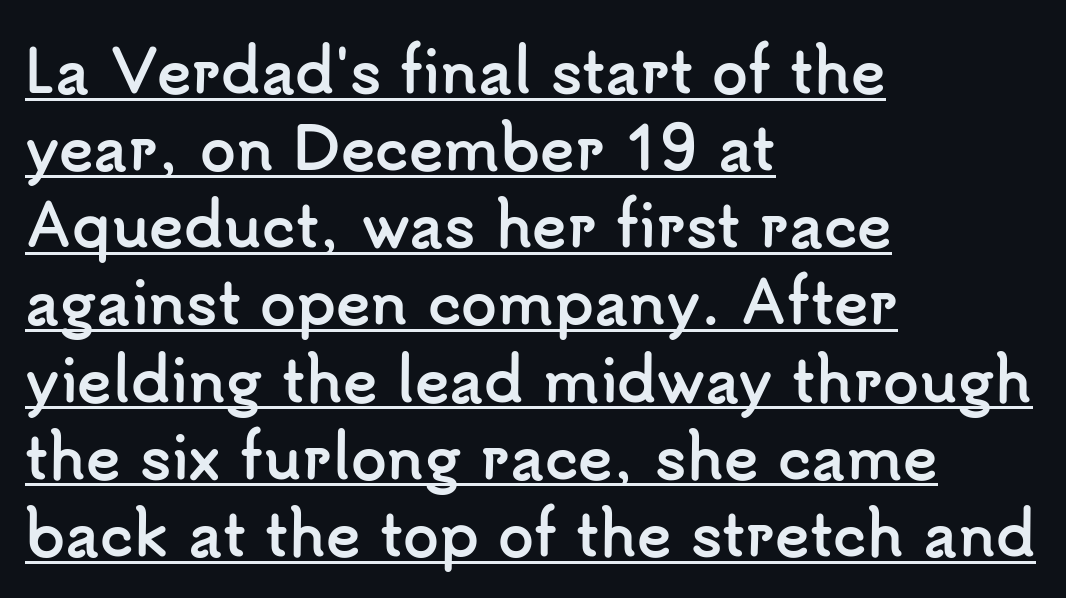
Honestly, the letter spacing is just normal — you wouldn't notice it. These lines sit exactly where default settings would place them. Leftover space on each line is placed entirely after the last word. Examine the stroke ends and you'll find no serifs. The passage shown is underscored from start to finish. The sample has been set heavy, in full bold.
